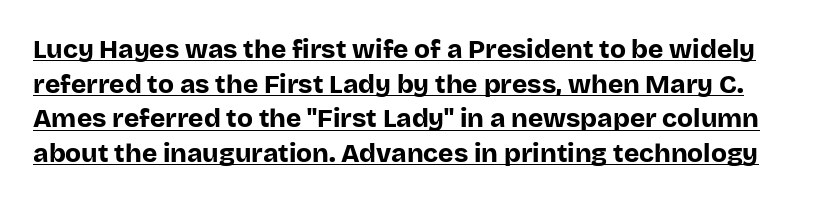
{"italic": "no", "bold": "yes", "underline": "yes", "line_spacing": "normal", "line_spacing_ratio": 1.33, "letter_spacing": "normal", "letter_spacing_em": 0.0, "glyph_px": 26}
